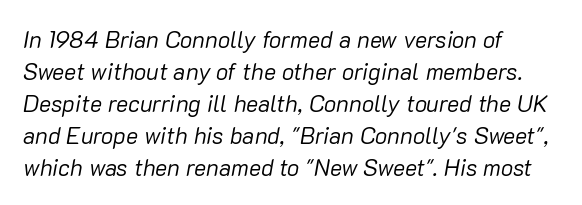
{"italic": "yes", "lean": "right", "slant_degrees": 10, "bold": "no", "underline": "no", "align": "left", "line_spacing": "normal", "line_spacing_ratio": 1.39, "letter_spacing": "normal", "letter_spacing_em": 0.0, "glyph_px": 23}
